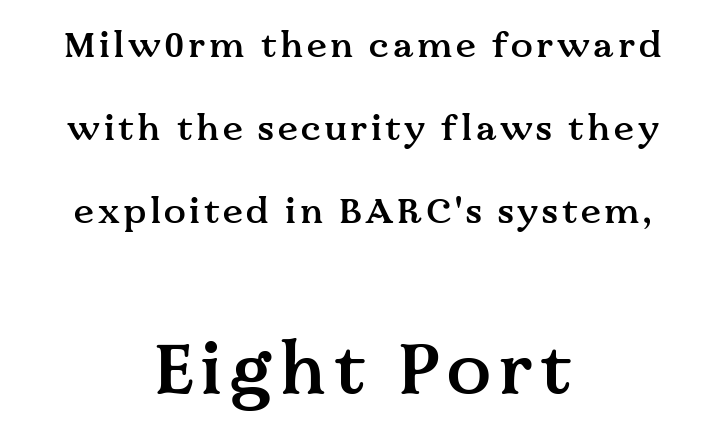
The image shows 73 px semibold serif type, upright; set centered, loose line spacing (2.31x), not underlined; the second (bottom) block is 2.03x larger; medium stroke contrast and a medium x-height.
